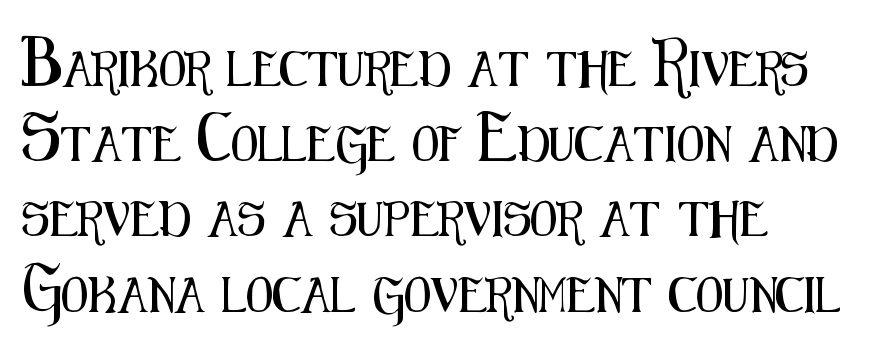
{"italic": "no", "width": "condensed", "stroke_contrast": "medium", "x_height": "medium", "monospaced": "no", "underline": "no", "align": "left", "line_spacing": "loose", "line_spacing_ratio": 2.15, "letter_spacing": "normal", "letter_spacing_em": 0.0, "glyph_px": 35}
